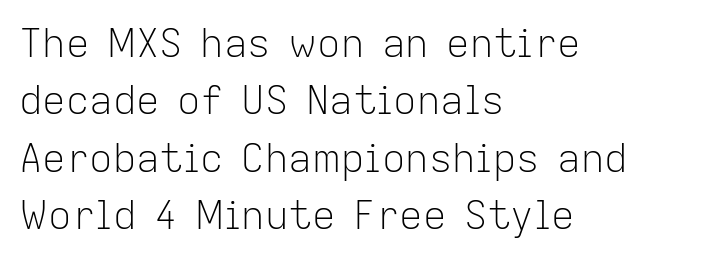
Honestly, the letter spacing is just normal — you wouldn't notice it. The font's upright variant was chosen for this text. This is not heavy type; no bold has been used. The font family rendered here belongs to the sans-serif group. Each letter keeps its own natural width here, so spacing adapts to shape.
